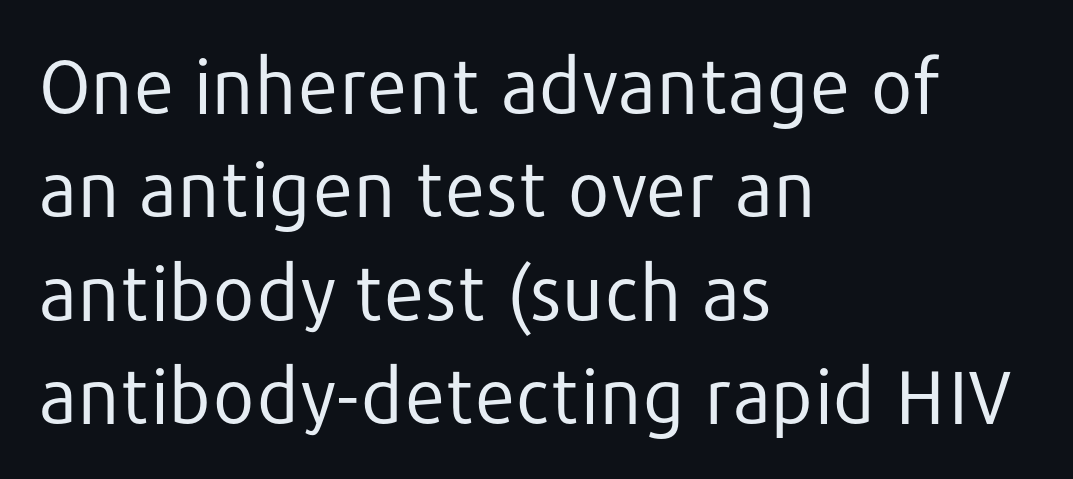
The lines are quadded left. The space between consecutive lines is moderate. Words appear dense and cohesive because spacing is normal. Honestly, there is no underline to notice here at all. This is sans-serif lettering, the kind often seen on screens and signage.
